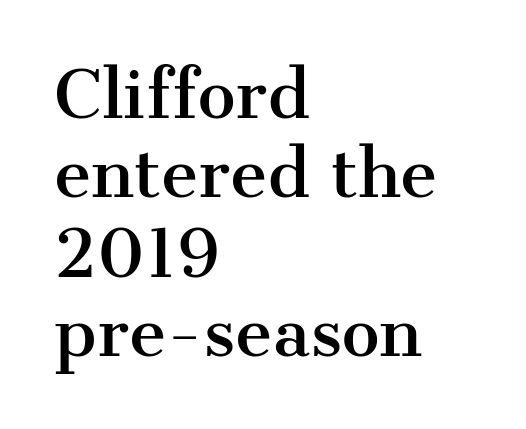
The image shows 64 px serif type, upright; set left-aligned, line spacing 1.24x, normal letter spacing, not underlined; medium stroke contrast and a medium x-height.
